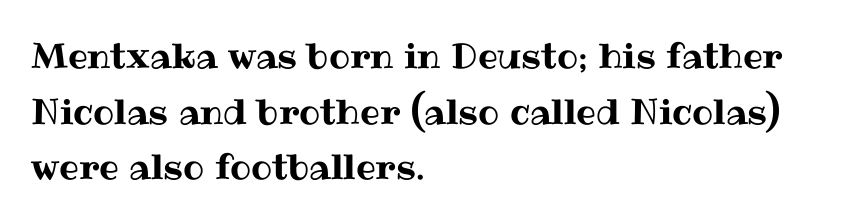
{"italic": "no", "width": "normal", "stroke_contrast": "medium", "x_height": "medium", "monospaced": "no", "underline": "no", "align": "left", "line_spacing": "normal", "line_spacing_ratio": 1.59, "letter_spacing": "normal", "letter_spacing_em": 0.0, "glyph_px": 35}
